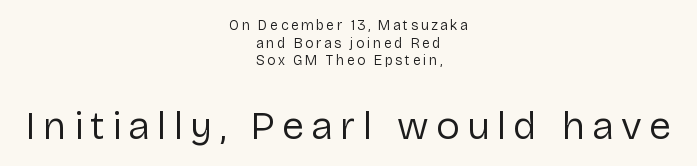
Q: Is the text bold? A: No.
Q: Is the text italic (slanted)? A: No, it is upright.
Q: Is the typeface a serif or a sans-serif typeface? A: Sans-serif.
Q: Is the text underlined? A: No.
Q: How is the paragraph aligned? A: Centered.
Q: Is the spacing between lines tight, normal or loose? A: Normal.
Q: Which block of text is set in a larger size, the first (top) or the second (bottom)? A: The second (bottom) one.
Q: Width (condensed, normal, or wide)? A: Normal.
Q: Stroke contrast? A: Low.
Q: x-height? A: Medium.
Q: Monospaced? A: No.
